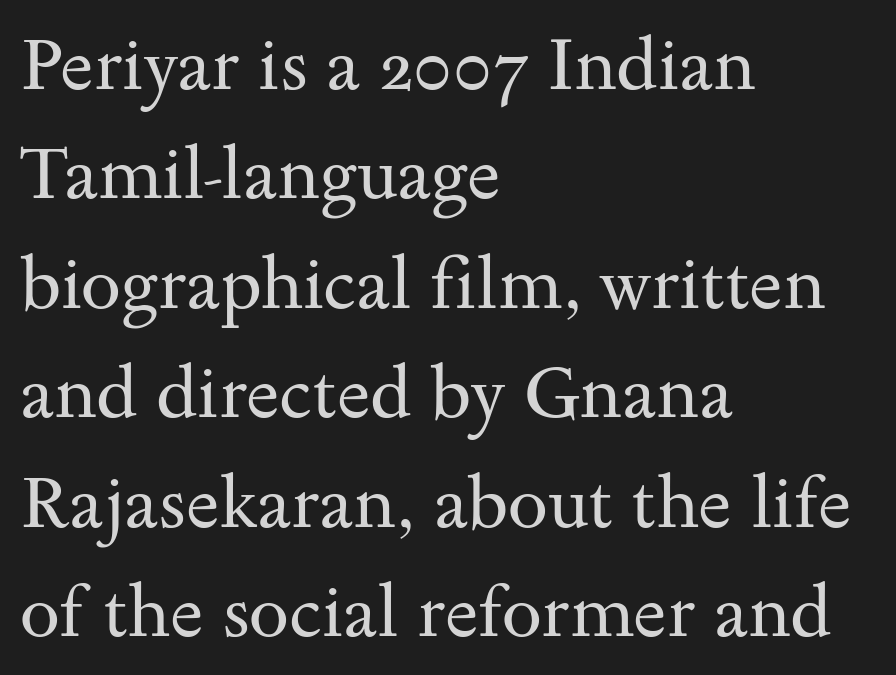
Visually the block forms a straight wall on the left and a jagged coastline on the right. What's the leading like? Ordinary, nothing unusual. A typesetter would mark this as roman, not italic. Regarding serifs, this sample has them. Lines of text with bare space underneath. The tracking reads as untouched default to a designer's eye.
